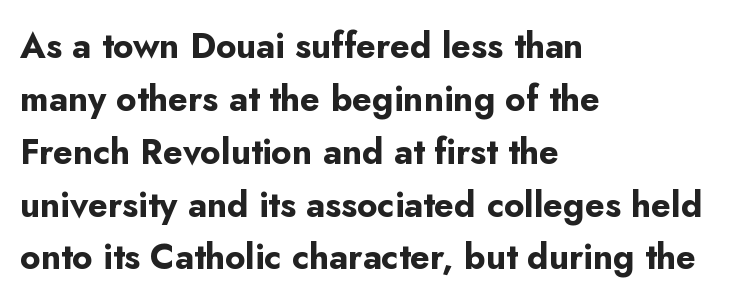
Q: Is the text bold? A: Yes.
Q: Is the text italic (slanted)? A: No, it is upright.
Q: Is the typeface a serif or a sans-serif typeface? A: Sans-serif.
Q: Is the text underlined? A: No.
Q: How is the paragraph aligned? A: Left-aligned.
Q: Is the spacing between letters normal or unusually wide? A: Normal.
Q: Is the spacing between lines tight, normal or loose? A: Normal.
Q: Width (condensed, normal, or wide)? A: Normal.
Q: Stroke contrast? A: Low.
Q: x-height? A: Small.
Q: Monospaced? A: No.
